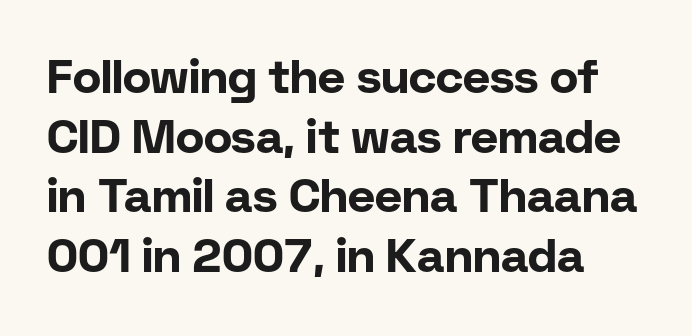
No italicization has been applied; the sample stays upright. Beneath every word, the page is bare. Tracking here is standard; glyphs follow each other at the usual distance. If you drew a ruler down the left edge, every line would touch it. Does the weight exceed regular? Yes, all the way to bold. Quick note: interline space is typical.
